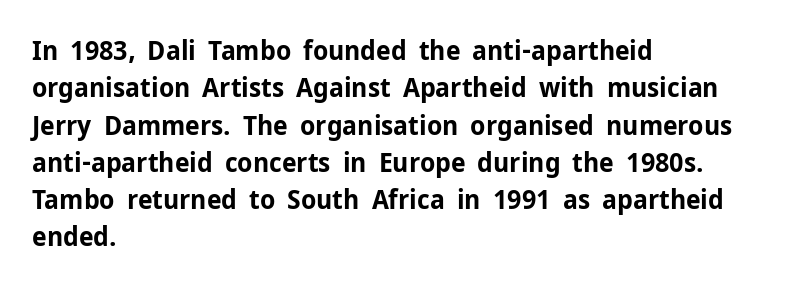
The image shows 27 px bold type, upright; set left-aligned, normal line spacing (1.38x), normal letter spacing, not underlined.
